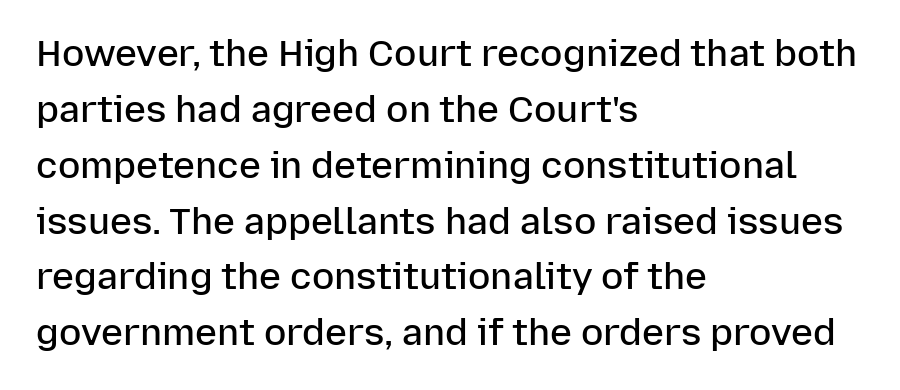
The image shows 37 px semibold sans-serif type, upright; set left-aligned, normal line spacing (1.51x), normal letter spacing, not underlined; low stroke contrast and a medium x-height.
